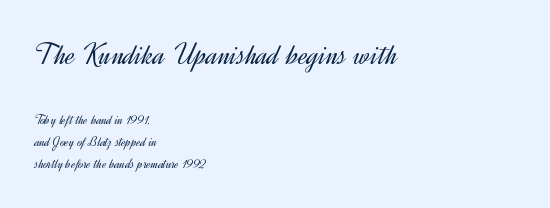
The image shows 32 px light sans-serif type; set left-aligned, normal line spacing (1.57x), normal letter spacing, not underlined; the first (top) block is 2.29x larger; a small x-height.
